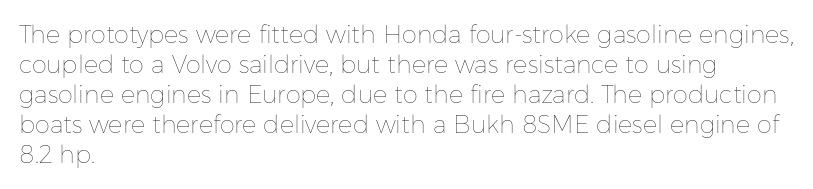
Honestly, there is no underline to notice here at all. The font's upright variant was chosen for this text. Horizontally, the lines are justified to the leading edge only. Bold? No — there's no thickening of the strokes.
